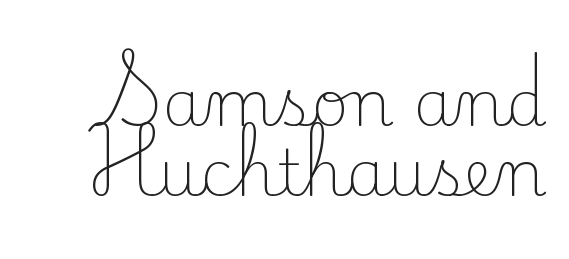
Q: Is the text bold? A: No.
Q: Is the text italic (slanted)? A: No, it is upright.
Q: Is the typeface a serif or a sans-serif typeface? A: Serif.
Q: Is the text underlined? A: No.
Q: Is the spacing between letters normal or unusually wide? A: Normal.
Q: Is the spacing between lines tight, normal or loose? A: Tight.
Q: Width (condensed, normal, or wide)? A: Normal.
Q: Stroke contrast? A: Low.
Q: x-height? A: Small.
Q: Monospaced? A: No.
